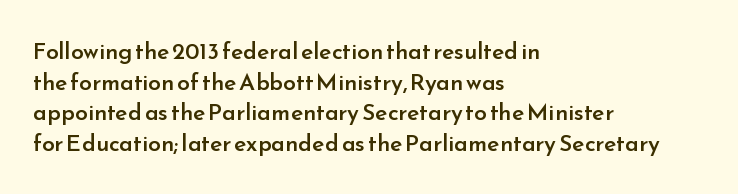
The image shows 23 px text type, upright; set left-aligned, normal line spacing (1.33x), normal letter spacing, not underlined.
